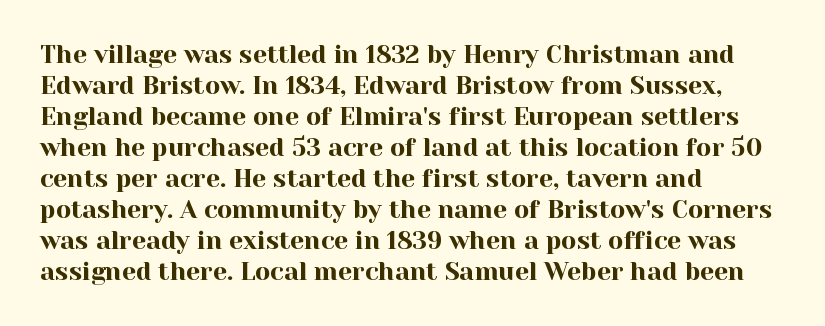
The image shows 25 px text type, upright; set left-aligned, line spacing 1.24x, normal letter spacing, not underlined.
